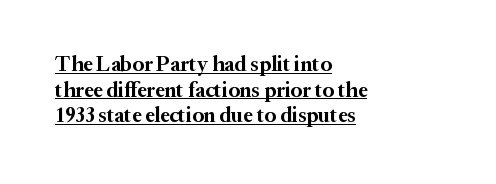
The image shows 21 px bold type, upright; set left-aligned, line spacing 1.22x, normal letter spacing, underlined.
